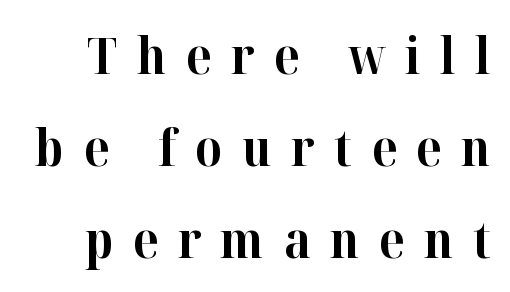
{"serif": "yes", "italic": "no", "bold": "yes", "weight": "bold", "width": "normal", "stroke_contrast": "high", "x_height": "medium", "monospaced": "no", "underline": "no", "line_spacing_ratio": 1.8, "letter_spacing": "wide", "letter_spacing_em": 0.38, "glyph_px": 51}
